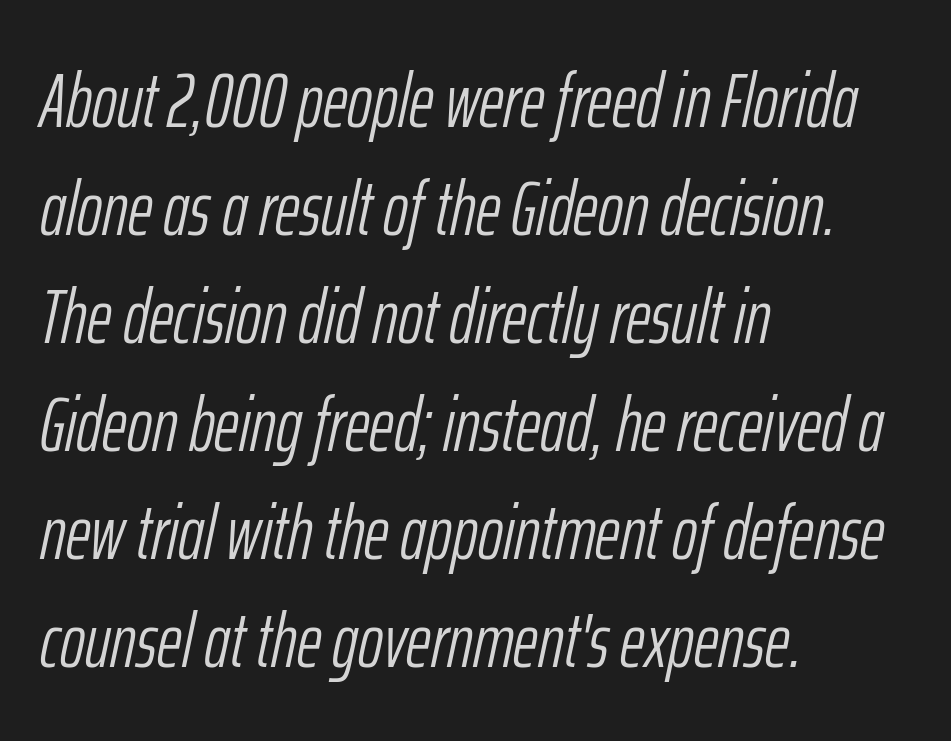
The leading is moderate, giving the passage an even texture. Italic: yes, the glyphs are oblique. How are the letters spaced? Ordinarily, with no added tracking. Letters rest on an invisible, unmarked baseline. These glyphs show unthickened strokes, regular width or finer. This sample has the flowing, uneven cadence of proportional lettering.
